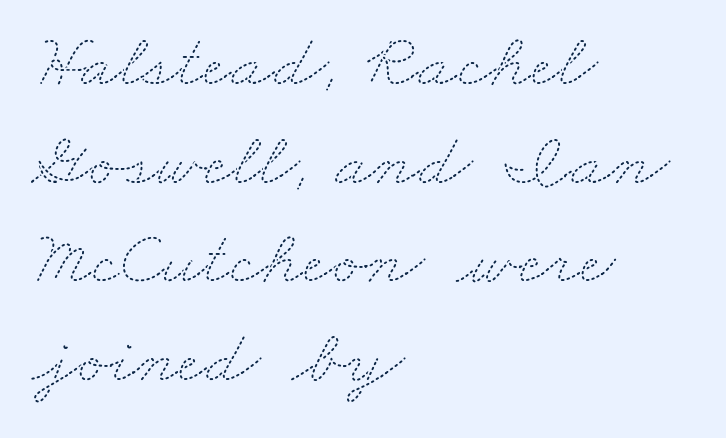
The image shows 77 px thin, wide type; set left-aligned, normal line spacing (1.28x), normal letter spacing, not underlined; medium stroke contrast and a small x-height.
